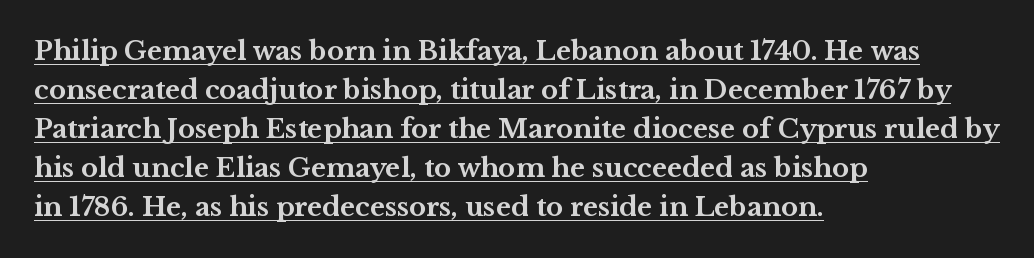
The rendering keeps characters at their native spacing. Italic? Not at all — the glyphs are vertical. Emphasis is given by a line drawn under the lettering. Rows of type keep a routine distance in the vertical direction. Casual observation: everything's shoved over to the left.
